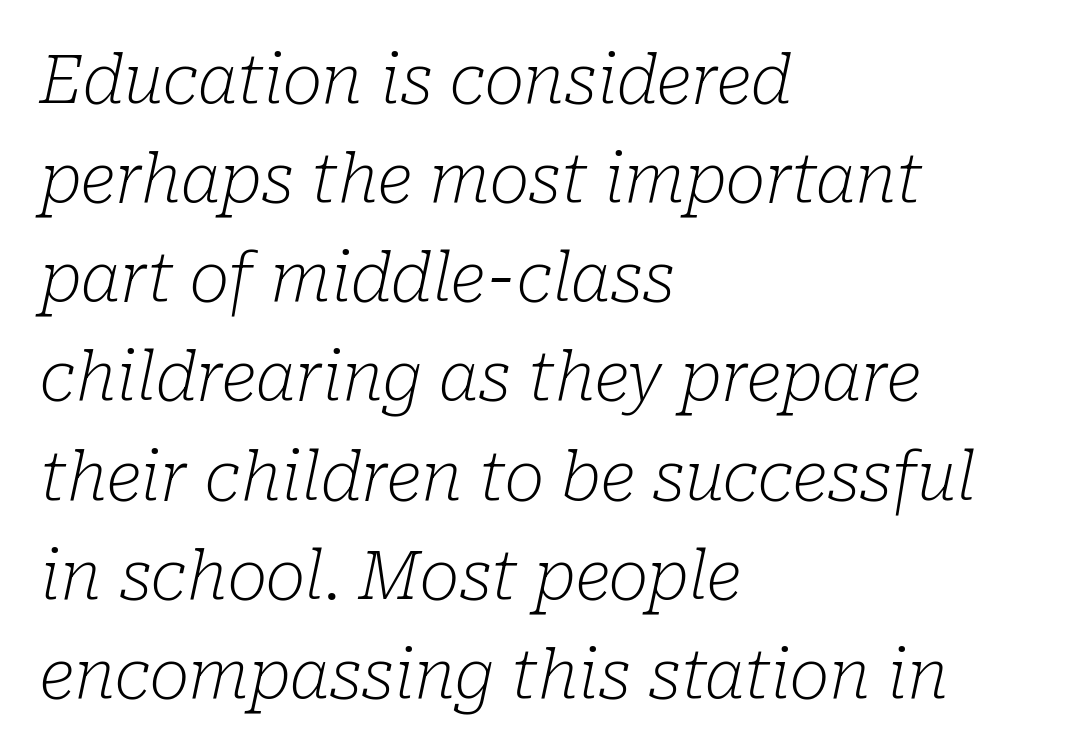
The image shows 67 px light serif type, italic (leaning right); set left-aligned, normal line spacing (1.48x), normal letter spacing, not underlined; low stroke contrast and a medium x-height.
